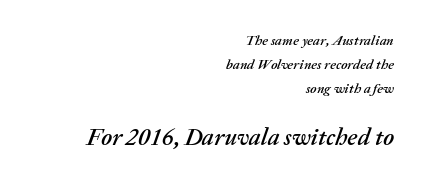
Q: Is the text italic (slanted)? A: Yes, it leans right by about 20 degrees.
Q: Is the text underlined? A: No.
Q: How is the paragraph aligned? A: Right-aligned.
Q: Is the spacing between letters normal or unusually wide? A: Normal.
Q: Which block of text is set in a larger size, the first (top) or the second (bottom)? A: The second (bottom) one.
